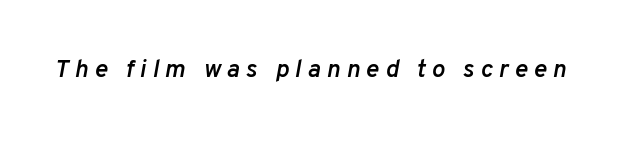
Q: Is the text bold? A: Semi-bold.
Q: Is the text italic (slanted)? A: Yes, it leans right by about 10 degrees.
Q: Is the text underlined? A: No.
Q: Is the spacing between letters normal or unusually wide? A: Unusually wide.
